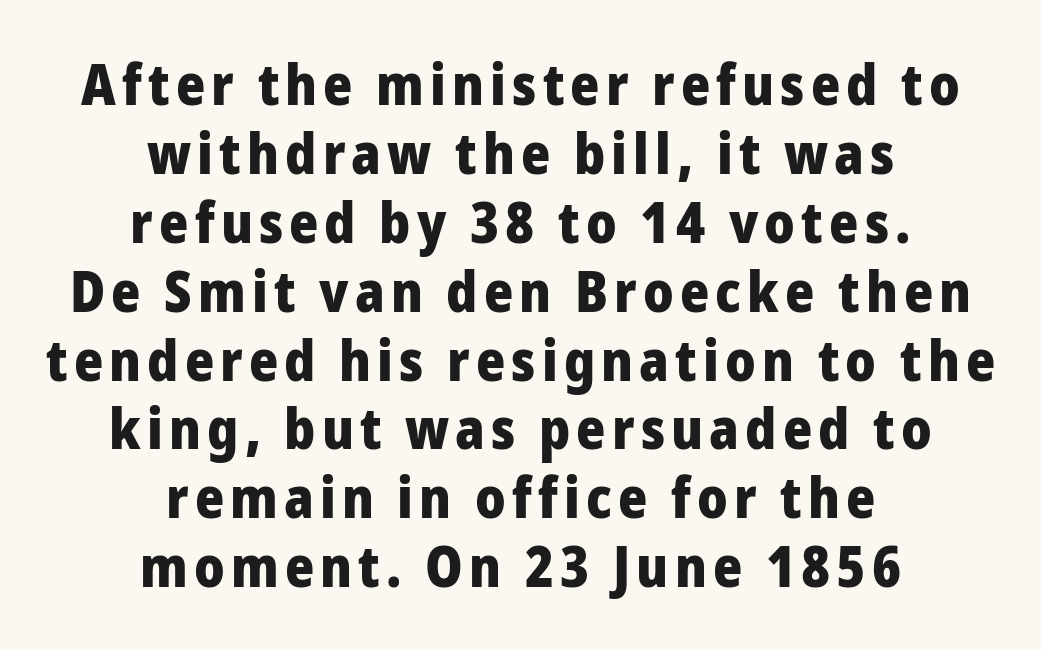
These lines are composed in type without serifs. Ascenders rise straight up at ninety degrees. Nobody drew a line under any word here. Proportional: the letters do not fall into vertical columns.
